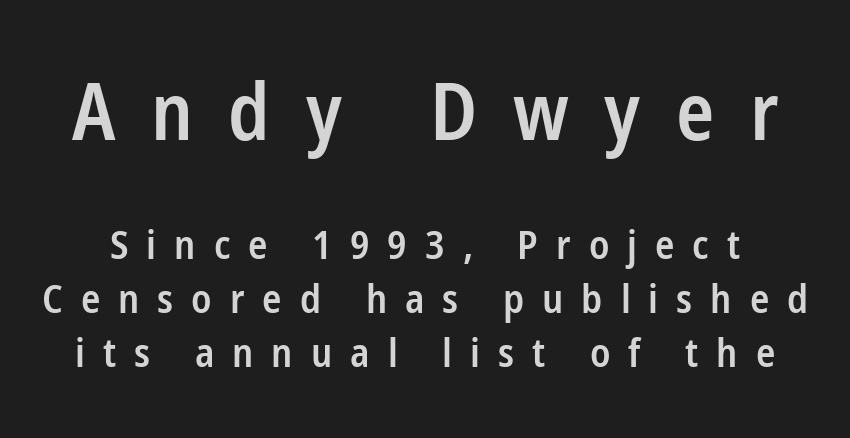
The image shows 79 px semibold, condensed sans-serif type, upright; set normal line spacing (1.36x), unusually wide letter spacing (+0.45 em), not underlined; the first (top) block is 1.98x larger; low stroke contrast and a medium x-height.
